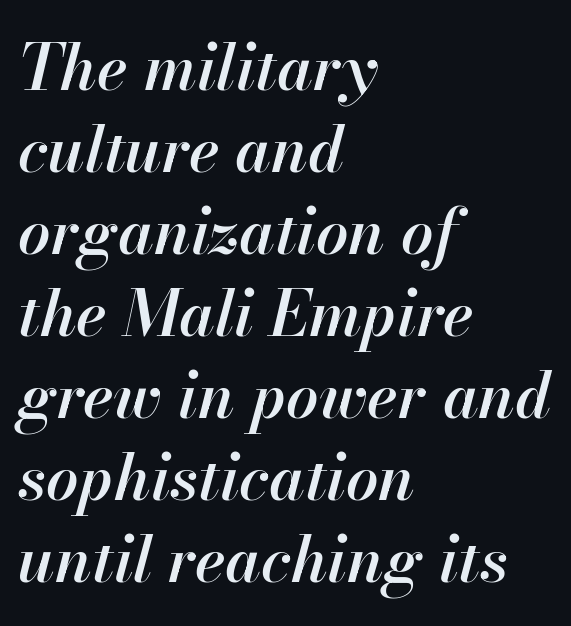
Q: Is the text bold? A: Semi-bold.
Q: Is the text italic (slanted)? A: Yes, it leans right by about 13 degrees.
Q: Is the text underlined? A: No.
Q: How is the paragraph aligned? A: Left-aligned.
Q: Is the spacing between letters normal or unusually wide? A: Normal.
Q: Is the spacing between lines tight, normal or loose? A: Normal.
Q: Width (condensed, normal, or wide)? A: Normal.
Q: Stroke contrast? A: High.
Q: x-height? A: Small.
Q: Monospaced? A: No.
